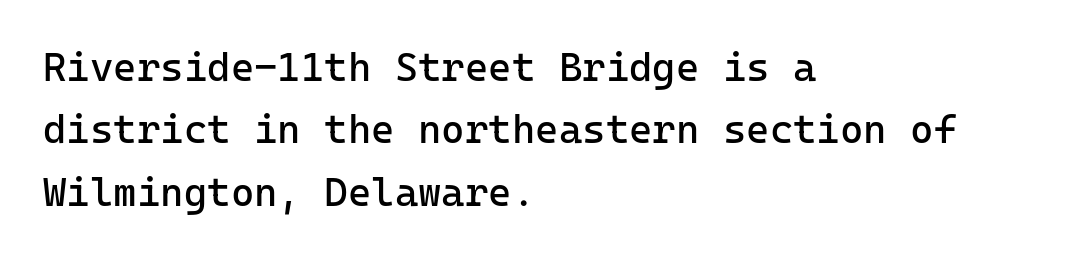
Q: Is the text bold? A: No.
Q: Is the text italic (slanted)? A: No, it is upright.
Q: Is the typeface a serif or a sans-serif typeface? A: Sans-serif.
Q: Is the text underlined? A: No.
Q: How is the paragraph aligned? A: Left-aligned.
Q: Is the spacing between letters normal or unusually wide? A: Normal.
Q: Is the spacing between lines tight, normal or loose? A: Normal.
Q: Width (condensed, normal, or wide)? A: Normal.
Q: Stroke contrast? A: Low.
Q: x-height? A: Medium.
Q: Monospaced? A: Yes.
